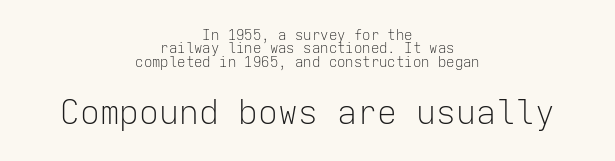
The letters march in equal steps, a hallmark of fixed-pitch type. Nothing sits at the stroke ends, so this counts as sans-serif. Typesetter's note — lower block bumped up in size, upper block left smaller. Heft: none added — not bold. A typesetter would call this zero additional tracking.
